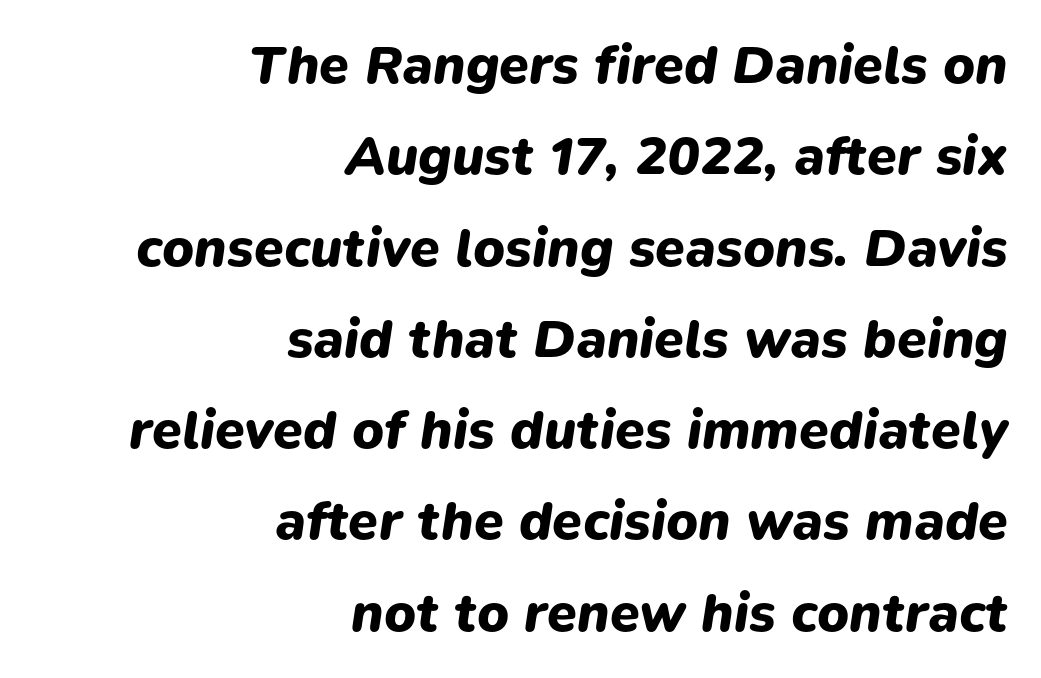
{"italic": "yes", "lean": "right", "slant_degrees": 9, "bold": "yes", "weight": "heavy", "width": "normal", "stroke_contrast": "low", "x_height": "medium", "monospaced": "no", "underline": "no", "align": "right", "line_spacing": "normal", "line_spacing_ratio": 1.69, "letter_spacing": "normal", "letter_spacing_em": 0.0, "glyph_px": 54}
